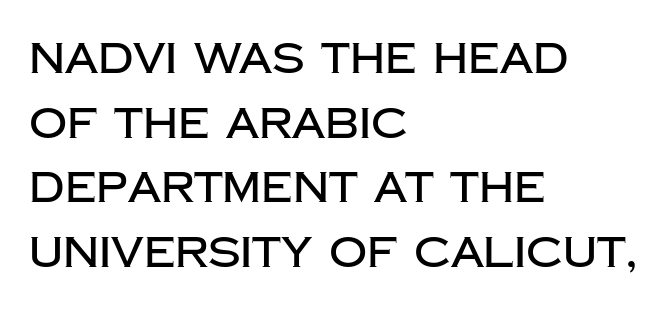
{"serif": "no", "italic": "no", "width": "normal", "stroke_contrast": "low", "x_height": "large", "monospaced": "no", "underline": "no", "align": "left", "line_spacing": "normal", "line_spacing_ratio": 1.54, "letter_spacing": "normal", "letter_spacing_em": 0.0, "glyph_px": 42}
